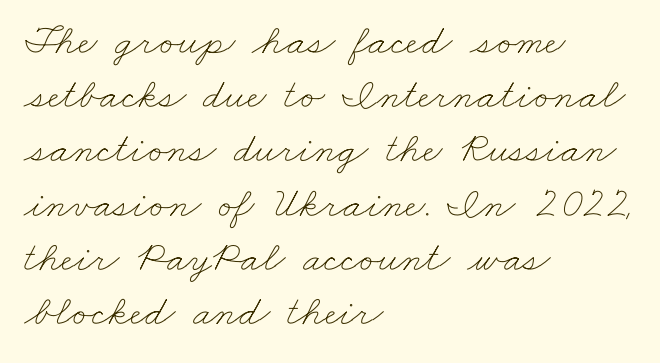
The image shows 43 px thin, wide type; set left-aligned, normal line spacing (1.26x), normal letter spacing, not underlined; low stroke contrast and a small x-height.
